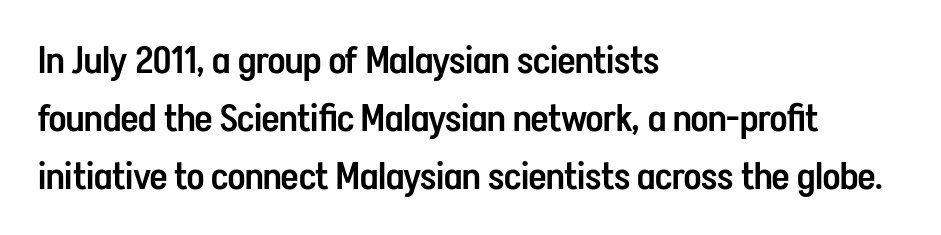
Q: Is the text bold? A: Semi-bold.
Q: Is the text italic (slanted)? A: No, it is upright.
Q: Is the typeface a serif or a sans-serif typeface? A: Sans-serif.
Q: Is the text underlined? A: No.
Q: How is the paragraph aligned? A: Left-aligned.
Q: Is the spacing between letters normal or unusually wide? A: Normal.
Q: Is the spacing between lines tight, normal or loose? A: Normal.
Q: Width (condensed, normal, or wide)? A: Condensed.
Q: Stroke contrast? A: Low.
Q: x-height? A: Medium.
Q: Monospaced? A: No.
